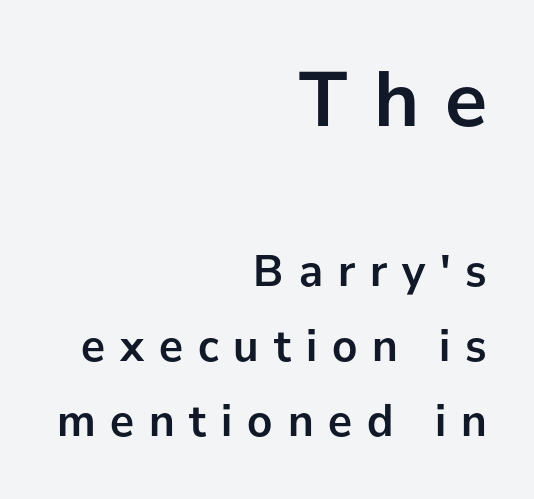
Q: Is the text bold? A: Yes.
Q: Is the text italic (slanted)? A: No, it is upright.
Q: Is the typeface a serif or a sans-serif typeface? A: Sans-serif.
Q: Is the text underlined? A: No.
Q: How is the paragraph aligned? A: Right-aligned.
Q: Is the spacing between letters normal or unusually wide? A: Unusually wide.
Q: Is the spacing between lines tight, normal or loose? A: Normal.
Q: Which block of text is set in a larger size, the first (top) or the second (bottom)? A: The first (top) one.
Q: Width (condensed, normal, or wide)? A: Normal.
Q: Stroke contrast? A: Low.
Q: x-height? A: Medium.
Q: Monospaced? A: No.
